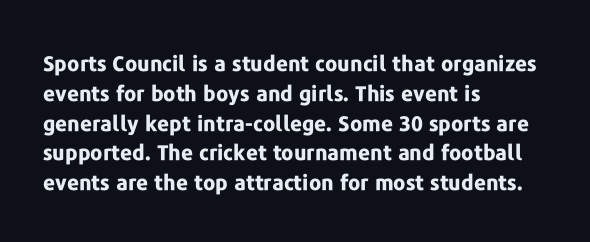
{"italic": "no", "bold": "yes", "underline": "no", "align": "left", "line_spacing": "normal", "line_spacing_ratio": 1.42, "letter_spacing": "normal", "letter_spacing_em": 0.0, "glyph_px": 21}
